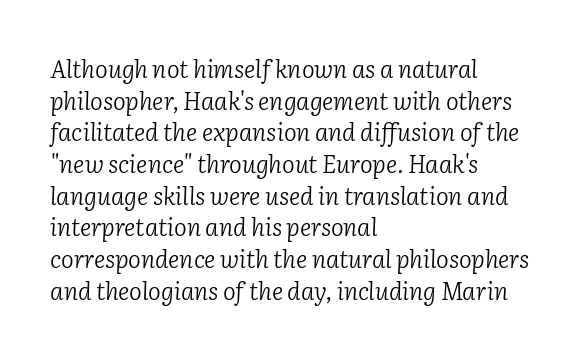
Q: Is the text bold? A: No.
Q: Is the text italic (slanted)? A: Yes, it leans right by about 2 degrees.
Q: Is the text underlined? A: No.
Q: How is the paragraph aligned? A: Left-aligned.
Q: Is the spacing between letters normal or unusually wide? A: Normal.
Q: Is the spacing between lines tight, normal or loose? A: Normal.
